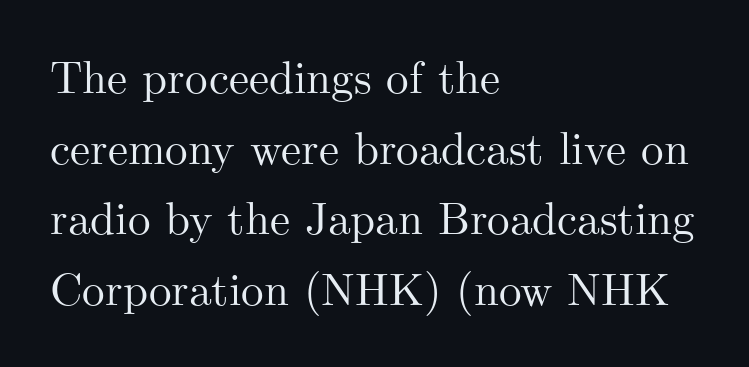
The image shows 45 px serif type, upright; set left-aligned, normal line spacing (1.57x), normal letter spacing, not underlined; medium stroke contrast and a small x-height.
